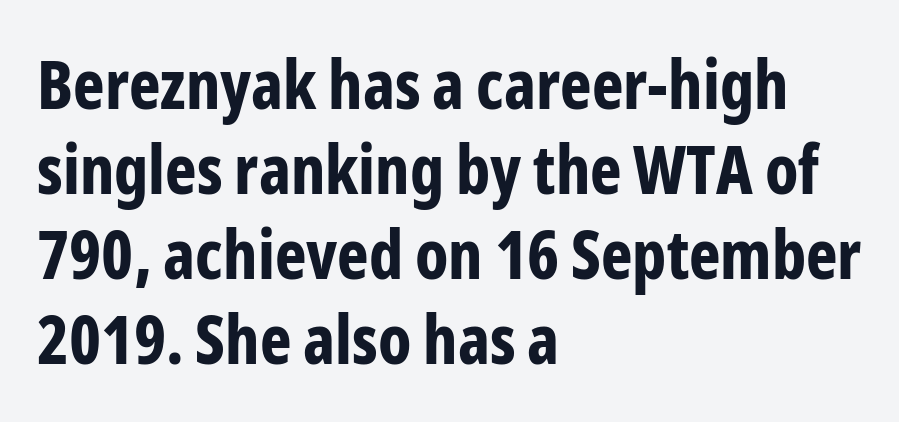
Decoration check: the copy has no underline. Leading: standard. Think of a printed novel: that variable character pitch is what you see here. Each word holds together tightly as a unit, with standard inter-letter gaps.
